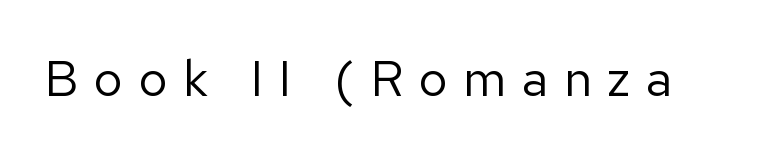
The image shows 51 px regular-weight sans-serif type, upright; set unusually wide letter spacing (+0.3 em), not underlined; low stroke contrast and a medium x-height.
